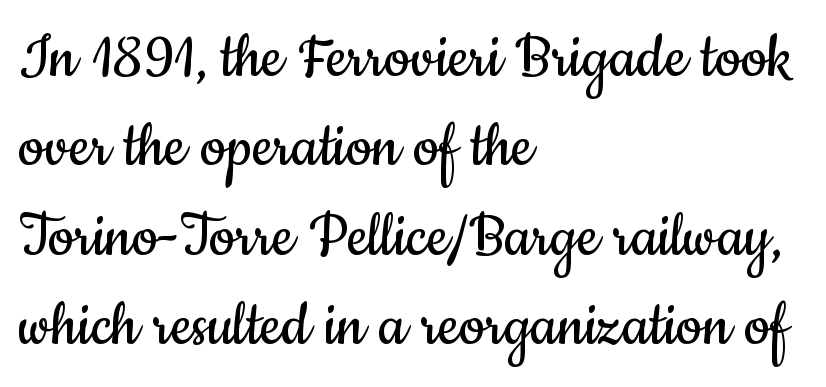
Type without underlining. Here the glyphs are tracked normally, forming tight word shapes. These lines are composed in type without serifs. Is the stroke heavy? The answer is a plain regular-or-lighter. Caption: multi-line text, flush left, ragged right. A typesetter would call this proportional, since set widths differ per character.
